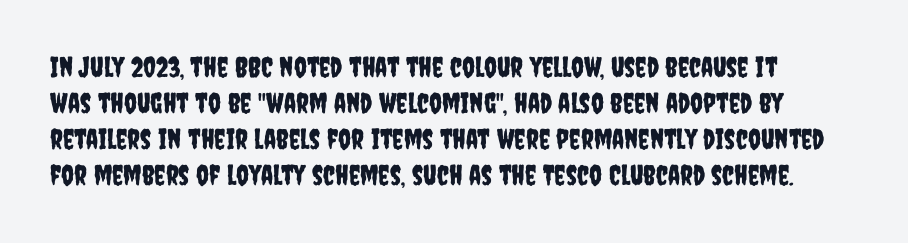
Q: Is the text italic (slanted)? A: No, it is upright.
Q: Is the typeface a serif or a sans-serif typeface? A: Sans-serif.
Q: Is the text underlined? A: No.
Q: How is the paragraph aligned? A: Left-aligned.
Q: Is the spacing between letters normal or unusually wide? A: Normal.
Q: Is the spacing between lines tight, normal or loose? A: Normal.
Q: Width (condensed, normal, or wide)? A: Condensed.
Q: Stroke contrast? A: Low.
Q: x-height? A: Large.
Q: Monospaced? A: No.
